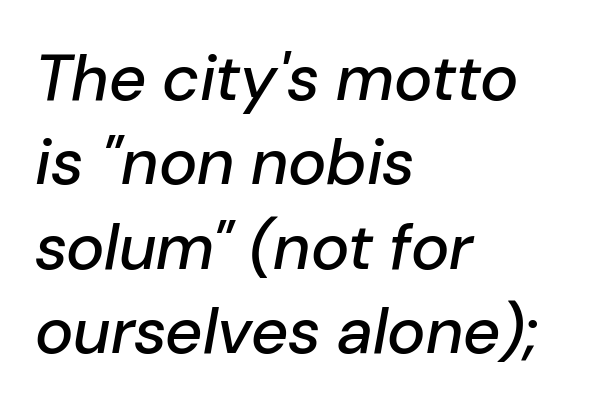
The image shows 65 px text type, italic (leaning right); set left-aligned, normal line spacing (1.3x), normal letter spacing, not underlined; low stroke contrast and a medium x-height.
